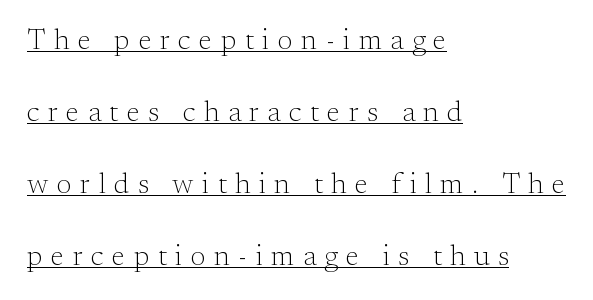
No heavy texture on the line: the type isn't bold. Does the type have serifs? Yes, each stem ends in a small foot. Note the varied advance widths — an 'i' is clearly narrower than an 'm'. The leading is generous, giving the passage an open texture.
